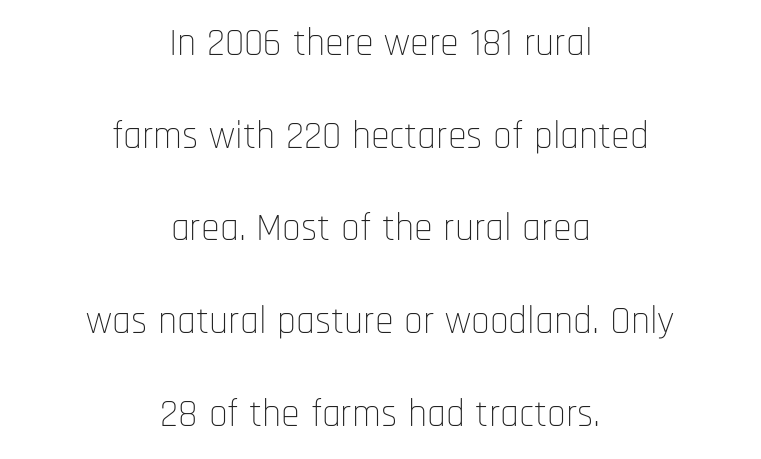
The image shows 38 px thin, condensed sans-serif type, upright; set centered, loose line spacing (2.44x), normal letter spacing, not underlined; low stroke contrast and a large x-height.
